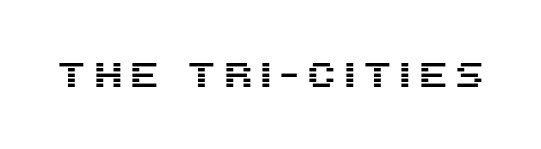
{"serif": "no", "italic": "no", "width": "normal", "stroke_contrast": "medium", "x_height": "large", "monospaced": "no", "underline": "no", "glyph_px": 35}
